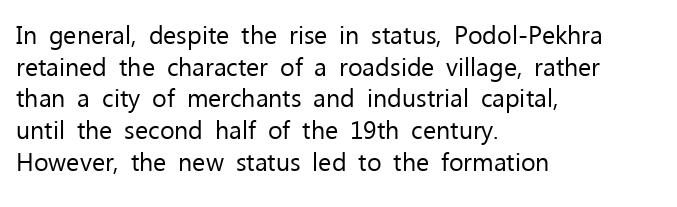
Q: Is the text bold? A: No.
Q: Is the text italic (slanted)? A: No, it is upright.
Q: Is the text underlined? A: No.
Q: How is the paragraph aligned? A: Left-aligned.
Q: Is the spacing between letters normal or unusually wide? A: Normal.
Q: Is the spacing between lines tight, normal or loose? A: Normal.
